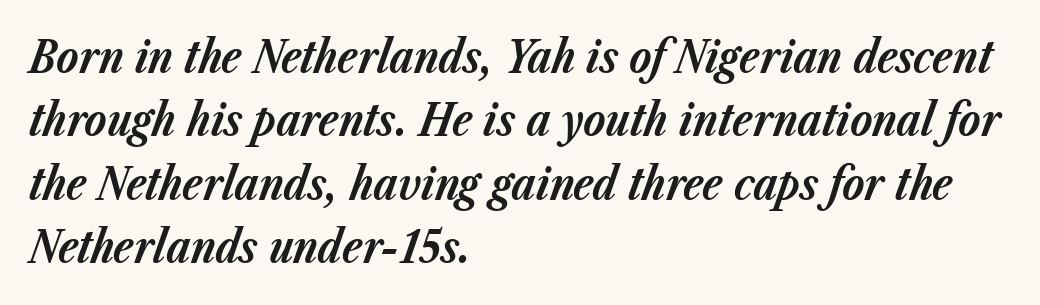
{"italic": "yes", "lean": "right", "slant_degrees": 23, "bold": "yes", "weight": "bold", "width": "normal", "stroke_contrast": "low", "x_height": "medium", "monospaced": "no", "underline": "no", "align": "left", "line_spacing": "normal", "line_spacing_ratio": 1.41, "letter_spacing": "normal", "letter_spacing_em": 0.0, "glyph_px": 45}
